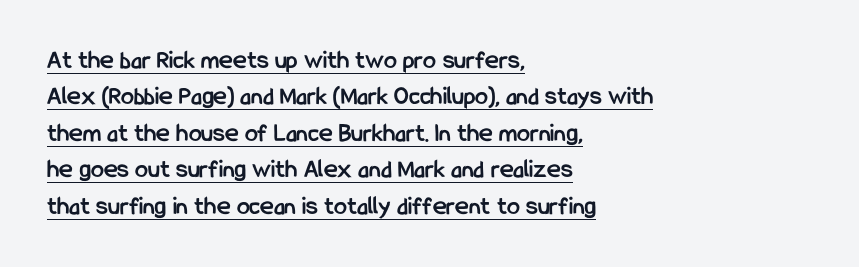
Q: Is the text bold? A: Yes.
Q: Is the text italic (slanted)? A: No, it is upright.
Q: Is the text underlined? A: Yes.
Q: How is the paragraph aligned? A: Left-aligned.
Q: Is the spacing between letters normal or unusually wide? A: Normal.
Q: Is the spacing between lines tight, normal or loose? A: Normal.
